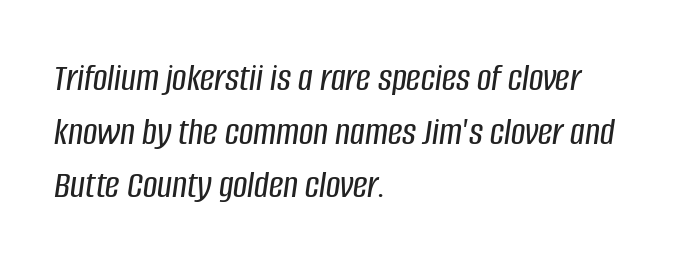
The image shows 40 px condensed type, italic (leaning right); set left-aligned, normal line spacing (1.34x), normal letter spacing, not underlined; low stroke contrast and a large x-height.
